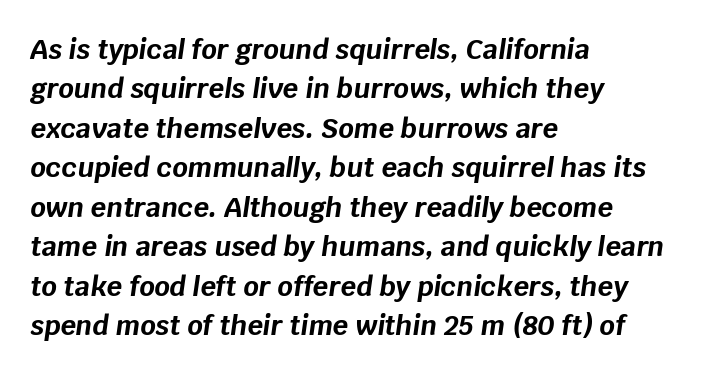
Q: Is the text bold? A: Yes.
Q: Is the text italic (slanted)? A: Yes, it leans right by about 8 degrees.
Q: Is the text underlined? A: No.
Q: How is the paragraph aligned? A: Left-aligned.
Q: Is the spacing between letters normal or unusually wide? A: Normal.
Q: Is the spacing between lines tight, normal or loose? A: Normal.
